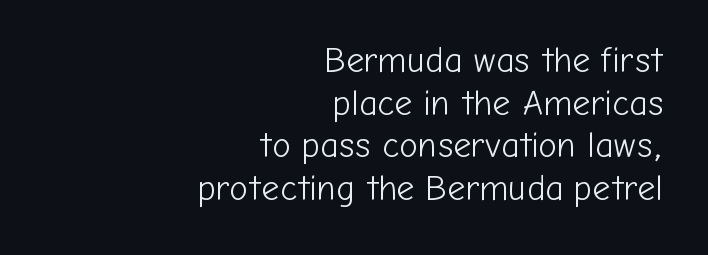
{"serif": "no", "italic": "no", "bold": "no", "weight": "light", "width": "normal", "stroke_contrast": "low", "x_height": "medium", "monospaced": "no", "underline": "no", "align": "right", "line_spacing_ratio": 1.22, "letter_spacing": "normal", "letter_spacing_em": 0.0, "glyph_px": 35}
